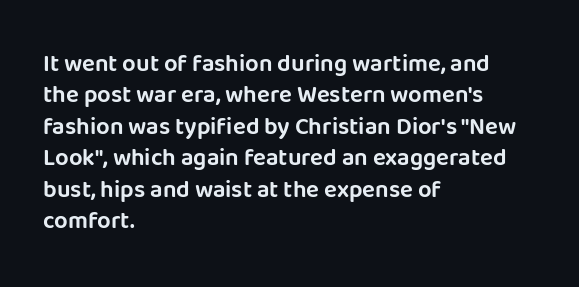
Q: Is the text italic (slanted)? A: No, it is upright.
Q: Is the text underlined? A: No.
Q: How is the paragraph aligned? A: Left-aligned.
Q: Is the spacing between letters normal or unusually wide? A: Normal.
Q: Is the spacing between lines tight, normal or loose? A: Normal.
